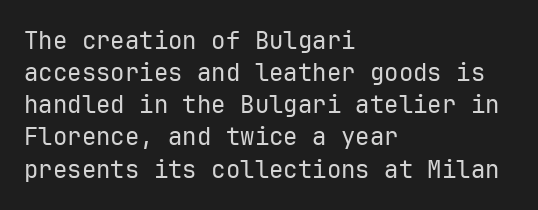
Q: Is the text bold? A: No.
Q: Is the text italic (slanted)? A: No, it is upright.
Q: Is the text underlined? A: No.
Q: How is the paragraph aligned? A: Left-aligned.
Q: Is the spacing between letters normal or unusually wide? A: Normal.
Q: Is the spacing between lines tight, normal or loose? A: Normal.
